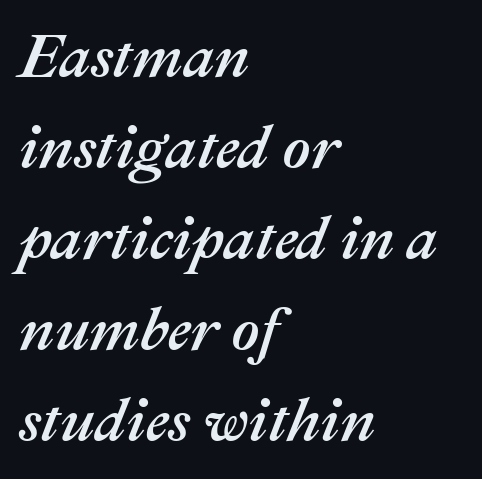
{"italic": "yes", "lean": "right", "slant_degrees": 22, "width": "normal", "stroke_contrast": "medium", "x_height": "medium", "monospaced": "no", "underline": "no", "align": "left", "line_spacing": "normal", "line_spacing_ratio": 1.49, "letter_spacing": "normal", "letter_spacing_em": 0.0, "glyph_px": 61}
